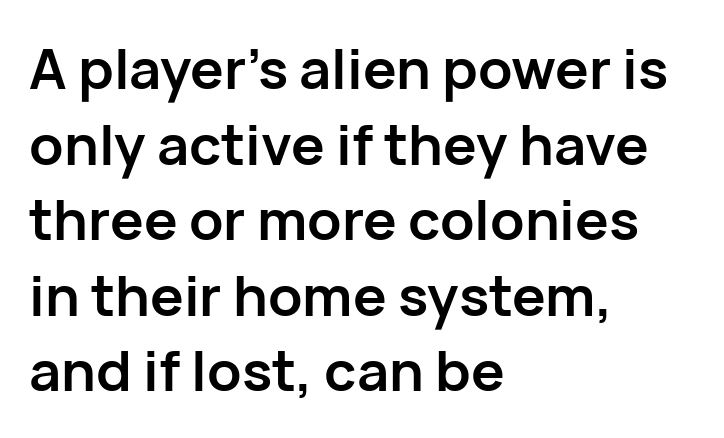
Q: Is the text bold? A: Yes.
Q: Is the text italic (slanted)? A: No, it is upright.
Q: Is the typeface a serif or a sans-serif typeface? A: Sans-serif.
Q: Is the text underlined? A: No.
Q: How is the paragraph aligned? A: Left-aligned.
Q: Is the spacing between letters normal or unusually wide? A: Normal.
Q: Is the spacing between lines tight, normal or loose? A: Normal.
Q: Width (condensed, normal, or wide)? A: Normal.
Q: Stroke contrast? A: Low.
Q: x-height? A: Medium.
Q: Monospaced? A: No.
